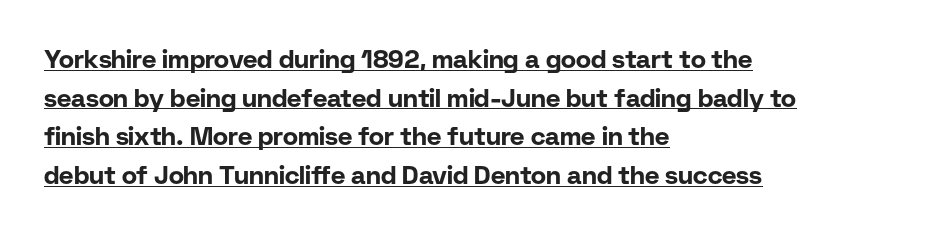
Every letter is thick-stroked: bold, no question. You can see a thin bar hugging the bottom of the glyphs. If you measured baseline to baseline, you'd find a middling distance. These lines stack with their left ends in a neat column.
